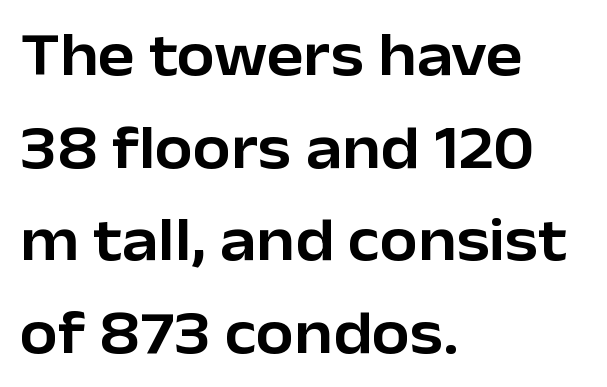
The image shows 61 px sans-serif type, upright; set left-aligned, normal line spacing (1.52x), normal letter spacing, not underlined; low stroke contrast and a medium x-height.
